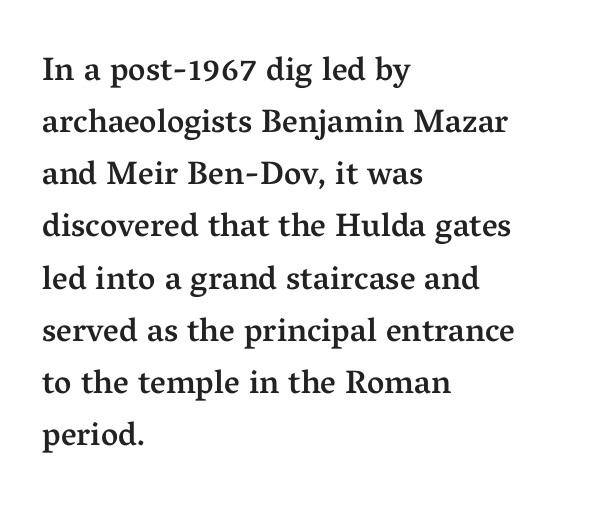
{"serif": "yes", "italic": "no", "bold": "semi", "weight": "semibold", "width": "normal", "stroke_contrast": "medium", "x_height": "medium", "monospaced": "no", "underline": "no", "align": "left", "line_spacing": "normal", "line_spacing_ratio": 1.58, "letter_spacing": "normal", "letter_spacing_em": 0.0, "glyph_px": 33}
